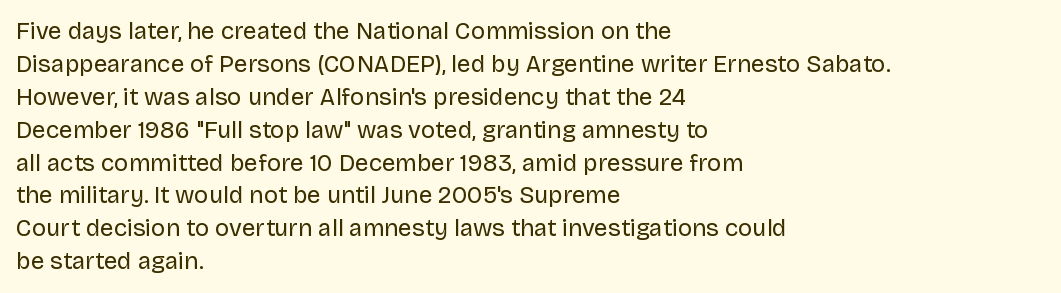
Q: Is the text bold? A: No.
Q: Is the text italic (slanted)? A: No, it is upright.
Q: Is the text underlined? A: No.
Q: How is the paragraph aligned? A: Left-aligned.
Q: Is the spacing between letters normal or unusually wide? A: Normal.
Q: Is the spacing between lines tight, normal or loose? A: Normal.
